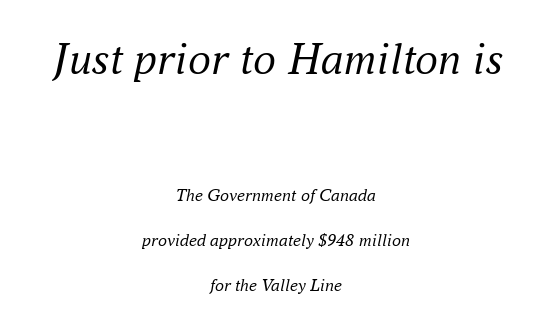
The rag falls on both sides of this text block equally. Weight: not bold — regular or lighter. A typesetter would label this face a serif. The passage shown is typed in a proportional face where columns would drift. Is the letter spacing exaggerated? No — it looks like the ordinary default.
